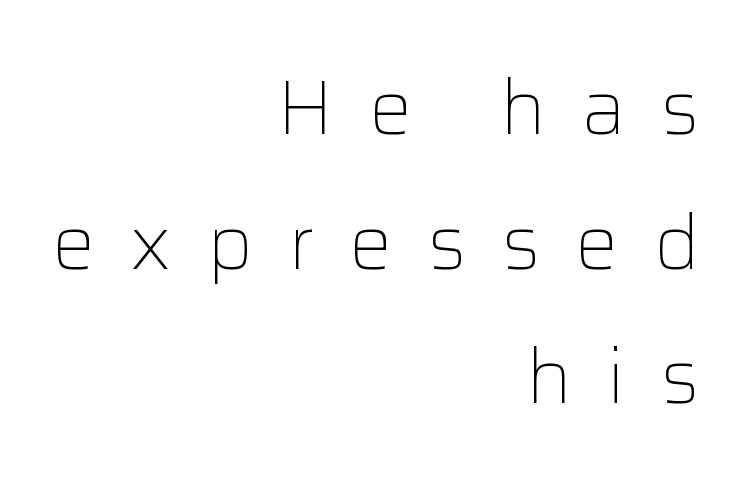
The rendering uses natural spacing where letterforms have individual widths. The string is rendered with underlining switched off. No chunkiness to these letters — they're not bold. Tracking value appears strongly positive — letters spread wide. Ascenders rise straight up at ninety degrees. The setting favours the right margin, as signatures and pull-quotes sometimes do.
